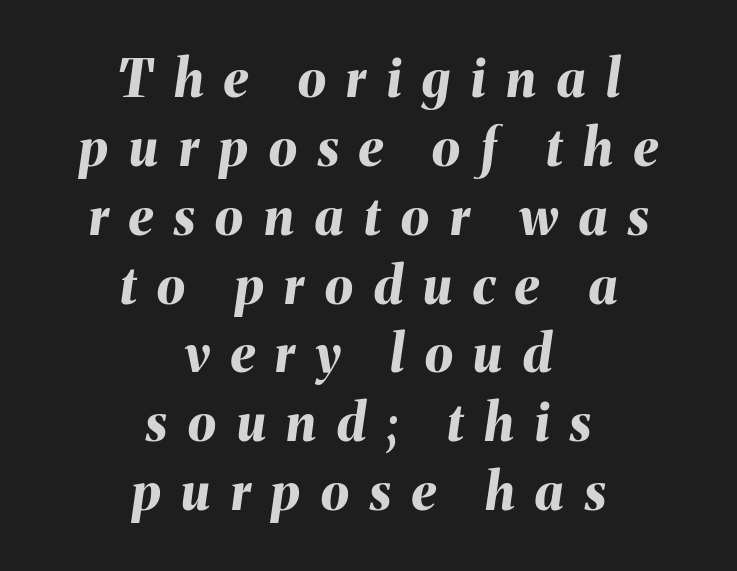
What stands out about the letter spacing? Its width — letters are far apart. Honestly, there is no underline to notice here at all. Think of a printed novel: that variable character pitch is what you see here. Leading matches the norm, producing a regular column. These lines are centered, leaving both edges ragged. Caption: bold face, heavy strokes.
